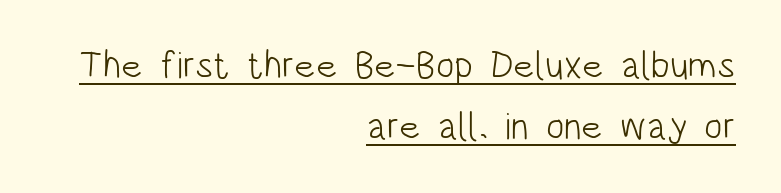
The type sits square on the baseline with zero lean. I'd call this a sans setting — the letters go barefoot. No heavy texture on the line: the type isn't bold. Caption: standard tracking, unaltered. The designer left line spacing at the default. The typesetter has applied underlining to the passage shown.
